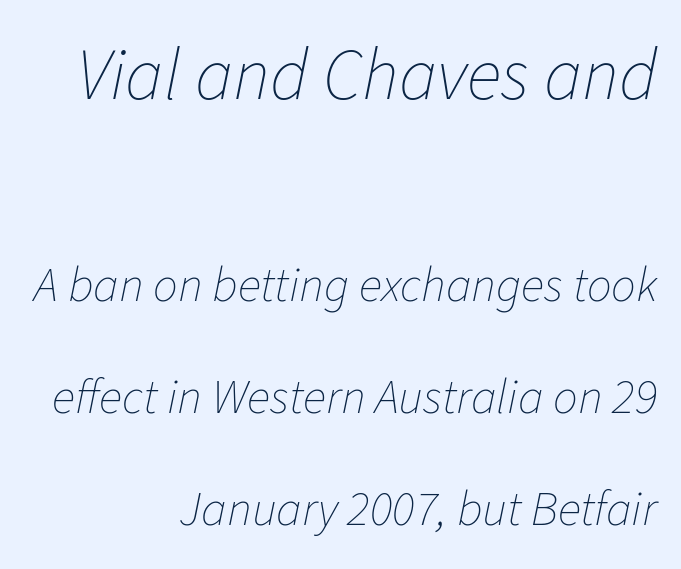
Q: Is the text bold? A: No.
Q: Is the text italic (slanted)? A: Yes, it leans right by about 11 degrees.
Q: Is the text underlined? A: No.
Q: How is the paragraph aligned? A: Right-aligned.
Q: Is the spacing between letters normal or unusually wide? A: Normal.
Q: Is the spacing between lines tight, normal or loose? A: Loose.
Q: Which block of text is set in a larger size, the first (top) or the second (bottom)? A: The first (top) one.
Q: Width (condensed, normal, or wide)? A: Normal.
Q: Stroke contrast? A: Low.
Q: x-height? A: Medium.
Q: Monospaced? A: No.
